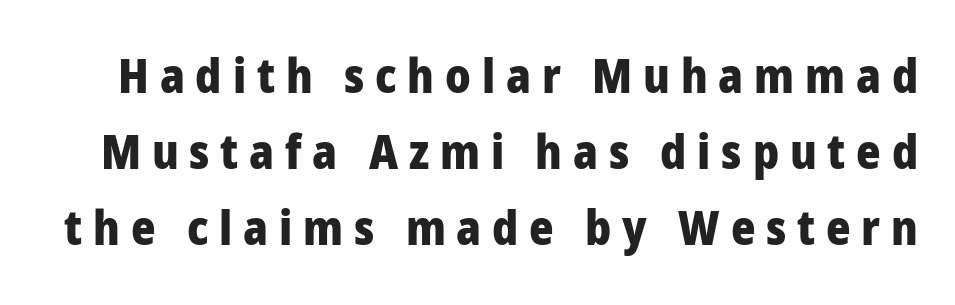
What's the leading like? Ordinary, nothing unusual. Letter spacing: wide. A full-strength bold gives these letters their thick strokes. Unlike a traditional serif, this face leaves its strokes unadorned. The passage shown is typed in a proportional face where columns would drift.
